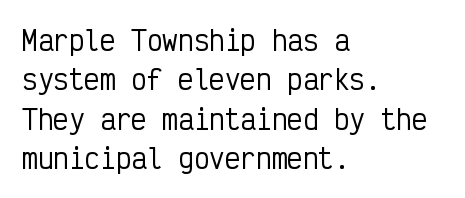
The image shows 26 px text type, upright; set left-aligned, normal line spacing (1.51x), normal letter spacing, not underlined.
